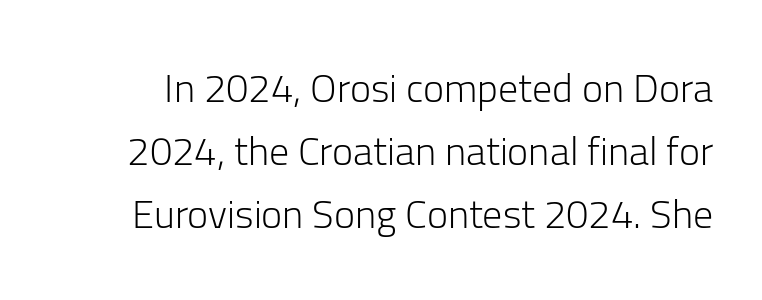
Q: Is the text bold? A: No.
Q: Is the text italic (slanted)? A: No, it is upright.
Q: Is the typeface a serif or a sans-serif typeface? A: Sans-serif.
Q: Is the text underlined? A: No.
Q: Is the spacing between letters normal or unusually wide? A: Normal.
Q: Is the spacing between lines tight, normal or loose? A: Normal.
Q: Width (condensed, normal, or wide)? A: Normal.
Q: Stroke contrast? A: Low.
Q: x-height? A: Medium.
Q: Monospaced? A: No.
